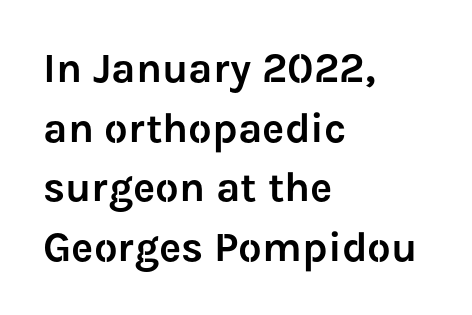
Q: Is the text italic (slanted)? A: No, it is upright.
Q: Is the typeface a serif or a sans-serif typeface? A: Sans-serif.
Q: Is the text underlined? A: No.
Q: How is the paragraph aligned? A: Left-aligned.
Q: Is the spacing between letters normal or unusually wide? A: Normal.
Q: Is the spacing between lines tight, normal or loose? A: Normal.
Q: Width (condensed, normal, or wide)? A: Normal.
Q: Stroke contrast? A: Low.
Q: x-height? A: Medium.
Q: Monospaced? A: No.
